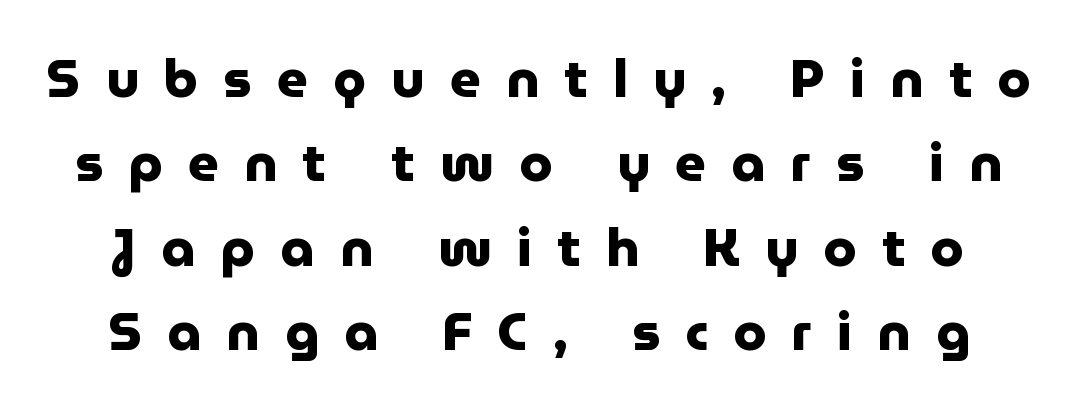
Q: Is the text bold? A: Yes.
Q: Is the text italic (slanted)? A: No, it is upright.
Q: Is the typeface a serif or a sans-serif typeface? A: Sans-serif.
Q: Is the text underlined? A: No.
Q: Is the spacing between letters normal or unusually wide? A: Unusually wide.
Q: Is the spacing between lines tight, normal or loose? A: Normal.
Q: Width (condensed, normal, or wide)? A: Normal.
Q: Stroke contrast? A: Low.
Q: x-height? A: Medium.
Q: Monospaced? A: No.
